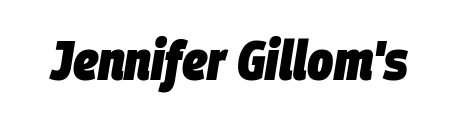
{"italic": "yes", "lean": "right", "slant_degrees": 9, "bold": "yes", "weight": "heavy", "width": "condensed", "stroke_contrast": "low", "x_height": "large", "monospaced": "no", "underline": "no", "letter_spacing": "normal", "letter_spacing_em": 0.0, "glyph_px": 55}
